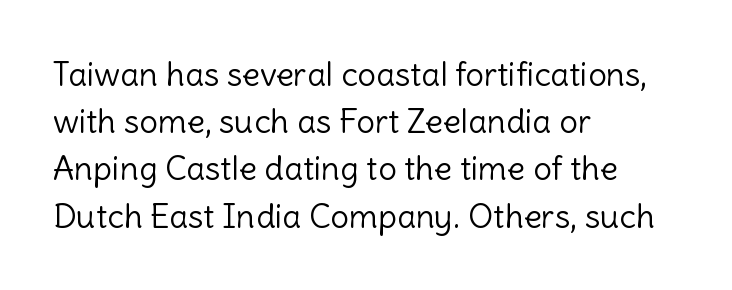
{"serif": "no", "italic": "no", "bold": "no", "weight": "light", "width": "normal", "x_height": "medium", "monospaced": "no", "underline": "no", "align": "left", "line_spacing": "normal", "line_spacing_ratio": 1.43, "letter_spacing": "normal", "letter_spacing_em": 0.0, "glyph_px": 33}
